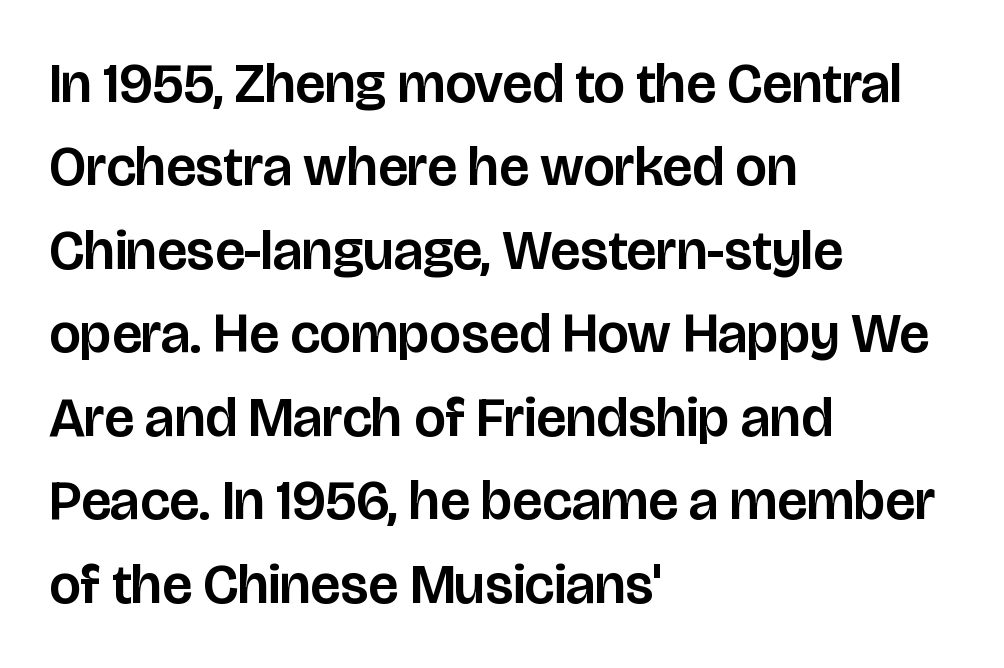
Characters follow at the spacing the type designer built in. Character widths vary here, with narrow letters taking less room than wide ones. A typesetter would label this face a sans. Is the block centered? No — it sits flush against the left margin. Rows of type keep a routine distance in the vertical direction.
